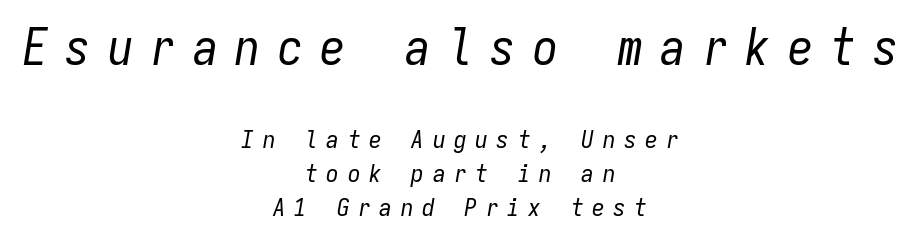
The image shows 50 px regular-weight, condensed type, italic (leaning right), monospaced; set centered, normal line spacing (1.35x), unusually wide letter spacing (+0.35 em), not underlined; the first (top) block is 2.0x larger; low stroke contrast and a medium x-height.
